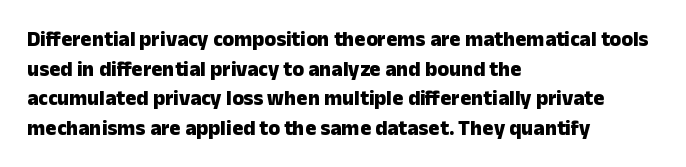
The vertical gap from one line to the next is medium. Beneath every word, the page is bare. Nothing unusual about the tracking: characters are spaced as the font intends. Its strokes are broad and dark, the hallmark of bold type. This sample uses an upright cut, with every glyph sitting square on the baseline. If you drew a ruler down the left edge, every line would touch it.
